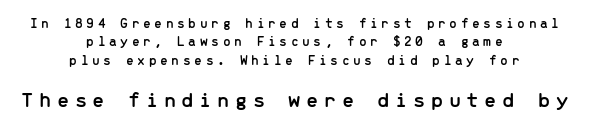
The image shows 22 px text type, upright; set centered, normal line spacing (1.31x), unusually wide letter spacing (+0.25 em), not underlined; the second (bottom) block is 1.57x larger.
